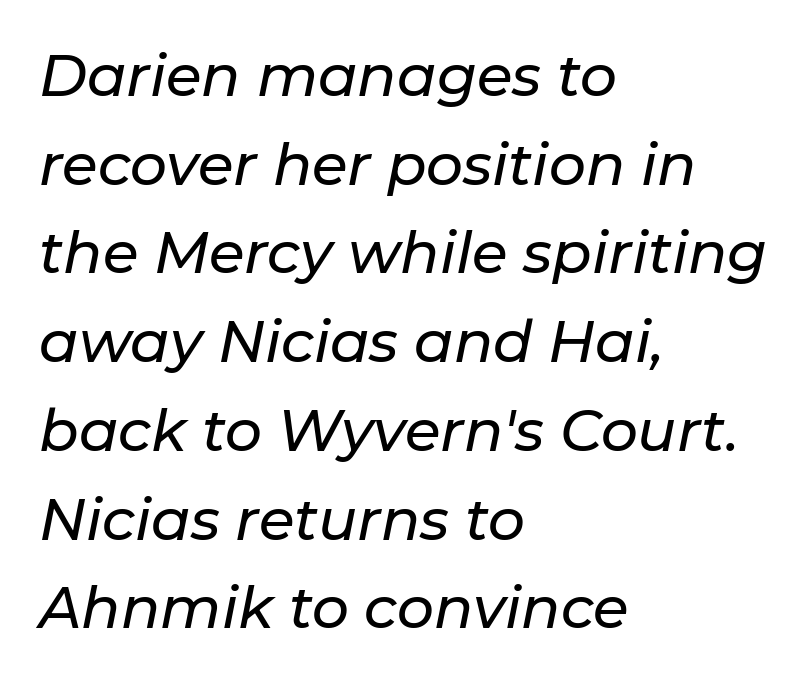
{"italic": "yes", "lean": "right", "slant_degrees": 11, "width": "normal", "stroke_contrast": "low", "x_height": "medium", "monospaced": "no", "underline": "no", "align": "left", "line_spacing": "normal", "line_spacing_ratio": 1.53, "letter_spacing": "normal", "letter_spacing_em": 0.0, "glyph_px": 58}
